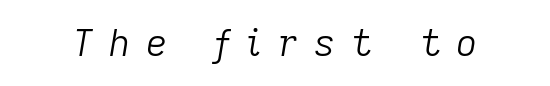
The image shows 37 px light type, italic (leaning right); set unusually wide letter spacing (+0.42 em), not underlined; low stroke contrast and a medium x-height.
